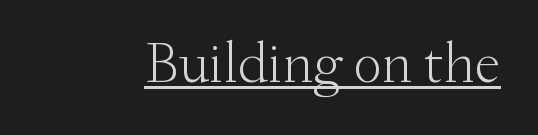
The image shows 58 px light serif type, upright; set normal letter spacing, underlined; medium stroke contrast and a small x-height.
